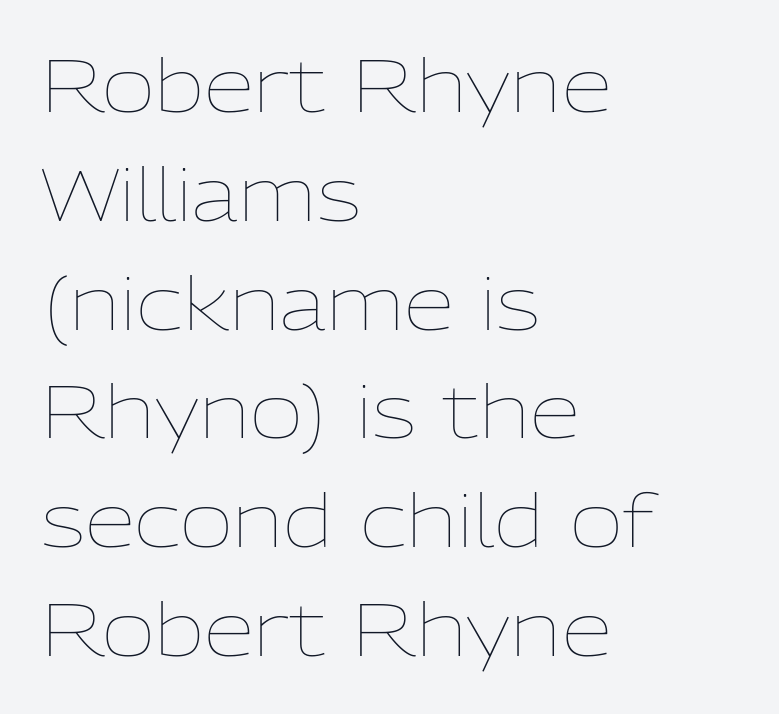
Rendered with straight, roman letterforms. Here the designer chose a conventional face with non-uniform glyph widths. Whoever set this chose a conventional vertical rhythm. The letterforms sit at book weight or below. You could call the tracking neutral — neither tight nor loose. The ragged edge is on the right, which tells us the setting is flush left.
